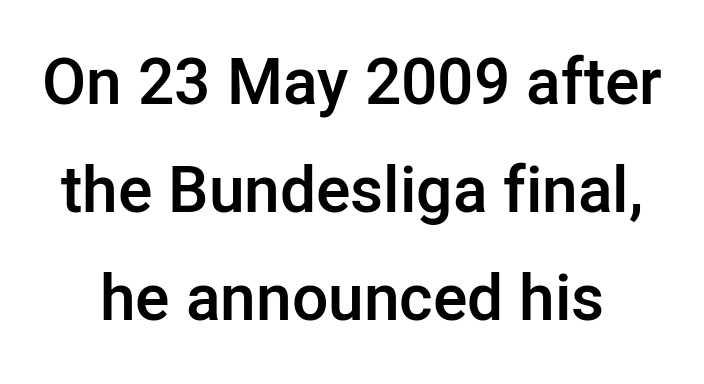
The image shows 64 px semibold sans-serif type, upright; set normal line spacing (1.69x), normal letter spacing, not underlined; low stroke contrast and a medium x-height.
